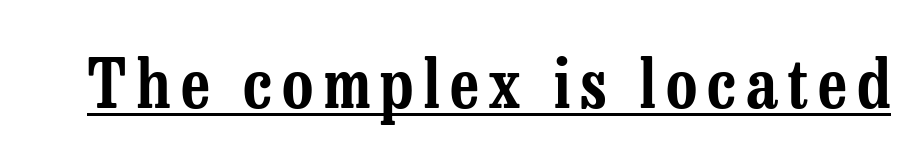
Q: Is the text italic (slanted)? A: No, it is upright.
Q: Is the typeface a serif or a sans-serif typeface? A: Serif.
Q: Is the text underlined? A: Yes.
Q: Width (condensed, normal, or wide)? A: Condensed.
Q: Stroke contrast? A: Low.
Q: x-height? A: Medium.
Q: Monospaced? A: No.
